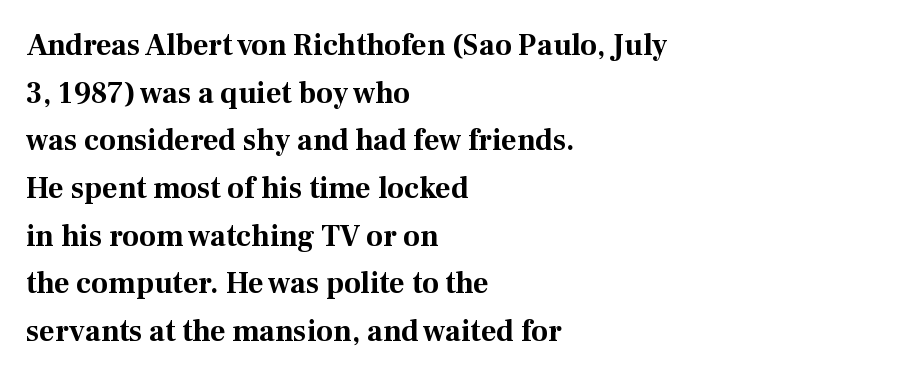
Q: Is the text bold? A: Yes.
Q: Is the text italic (slanted)? A: No, it is upright.
Q: Is the typeface a serif or a sans-serif typeface? A: Serif.
Q: Is the text underlined? A: No.
Q: How is the paragraph aligned? A: Left-aligned.
Q: Is the spacing between letters normal or unusually wide? A: Normal.
Q: Is the spacing between lines tight, normal or loose? A: Normal.
Q: Width (condensed, normal, or wide)? A: Normal.
Q: Stroke contrast? A: Medium.
Q: x-height? A: Medium.
Q: Monospaced? A: No.
